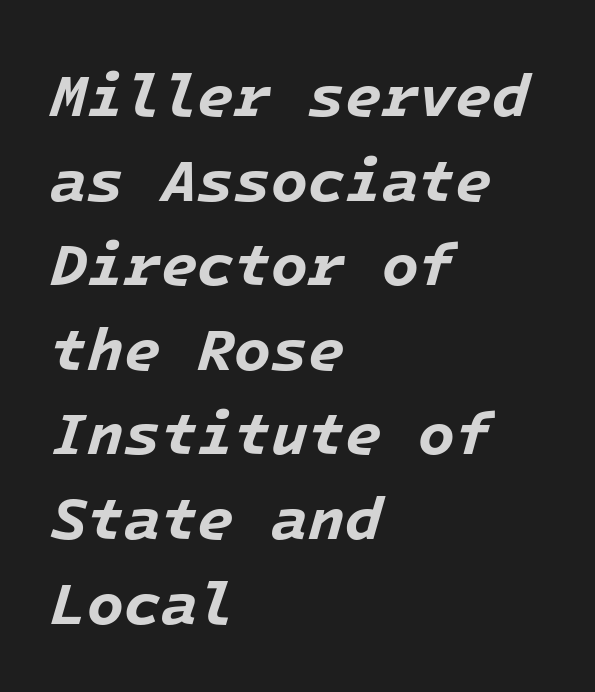
Q: Is the text bold? A: Yes.
Q: Is the text italic (slanted)? A: Yes, it leans right by about 16 degrees.
Q: Is the text underlined? A: No.
Q: How is the paragraph aligned? A: Left-aligned.
Q: Is the spacing between letters normal or unusually wide? A: Normal.
Q: Is the spacing between lines tight, normal or loose? A: Normal.
Q: Width (condensed, normal, or wide)? A: Normal.
Q: Stroke contrast? A: Low.
Q: x-height? A: Medium.
Q: Monospaced? A: Yes.
